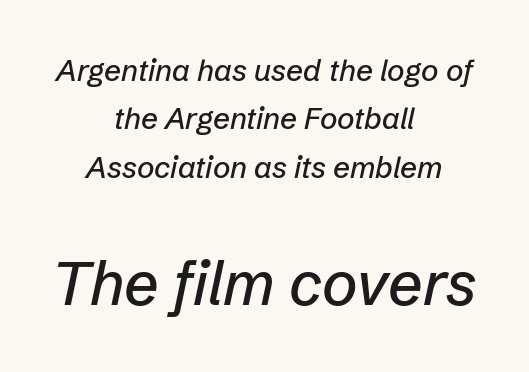
Q: Is the text italic (slanted)? A: Yes, it leans right by about 12 degrees.
Q: Is the text underlined? A: No.
Q: How is the paragraph aligned? A: Centered.
Q: Is the spacing between letters normal or unusually wide? A: Normal.
Q: Is the spacing between lines tight, normal or loose? A: Normal.
Q: Which block of text is set in a larger size, the first (top) or the second (bottom)? A: The second (bottom) one.
Q: Width (condensed, normal, or wide)? A: Normal.
Q: Stroke contrast? A: Low.
Q: x-height? A: Medium.
Q: Monospaced? A: No.
